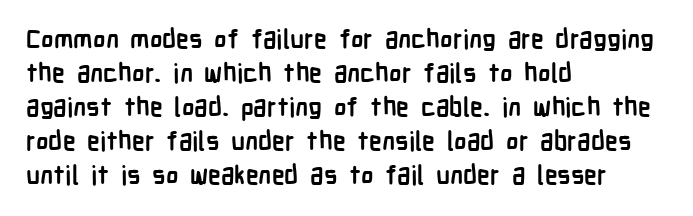
{"italic": "no", "bold": "yes", "underline": "no", "align": "left", "line_spacing": "normal", "line_spacing_ratio": 1.31, "letter_spacing": "normal", "letter_spacing_em": 0.0, "glyph_px": 26}
